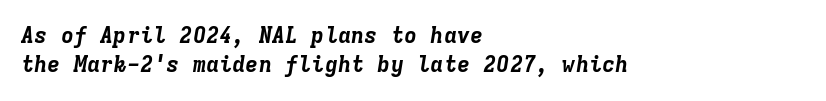
The image shows 22 px bold type, italic (leaning right); set left-aligned, normal line spacing (1.33x), normal letter spacing, not underlined.
